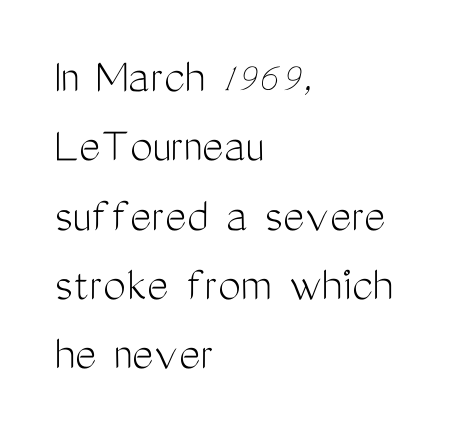
Q: Is the text bold? A: No.
Q: Is the text italic (slanted)? A: No, it is upright.
Q: Is the typeface a serif or a sans-serif typeface? A: Sans-serif.
Q: Is the text underlined? A: No.
Q: How is the paragraph aligned? A: Left-aligned.
Q: Is the spacing between letters normal or unusually wide? A: Normal.
Q: Is the spacing between lines tight, normal or loose? A: Normal.
Q: Width (condensed, normal, or wide)? A: Condensed.
Q: Stroke contrast? A: Medium.
Q: x-height? A: Medium.
Q: Monospaced? A: No.
